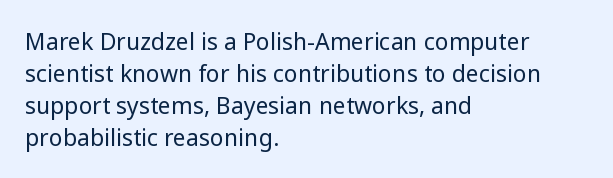
Caption: standard tracking, unaltered. Does the leading feel generous? No, just average. The lines are quadded left. Check the space under the baseline: it is left empty.
